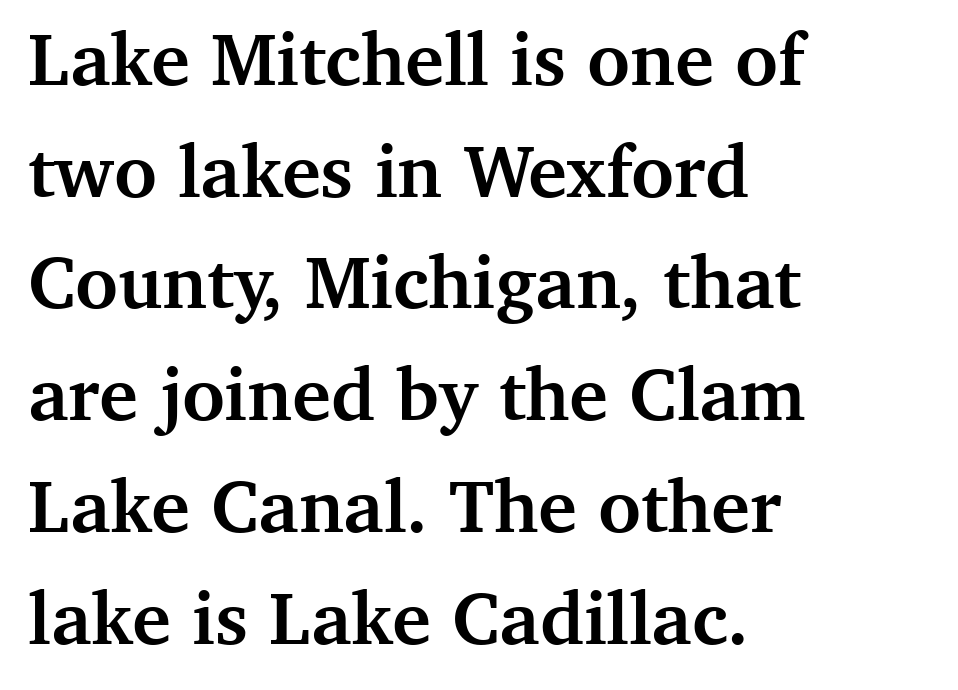
{"serif": "yes", "italic": "no", "bold": "yes", "weight": "semibold", "width": "normal", "stroke_contrast": "medium", "x_height": "medium", "monospaced": "no", "underline": "no", "align": "left", "line_spacing": "normal", "line_spacing_ratio": 1.51, "letter_spacing": "normal", "letter_spacing_em": 0.0, "glyph_px": 74}
